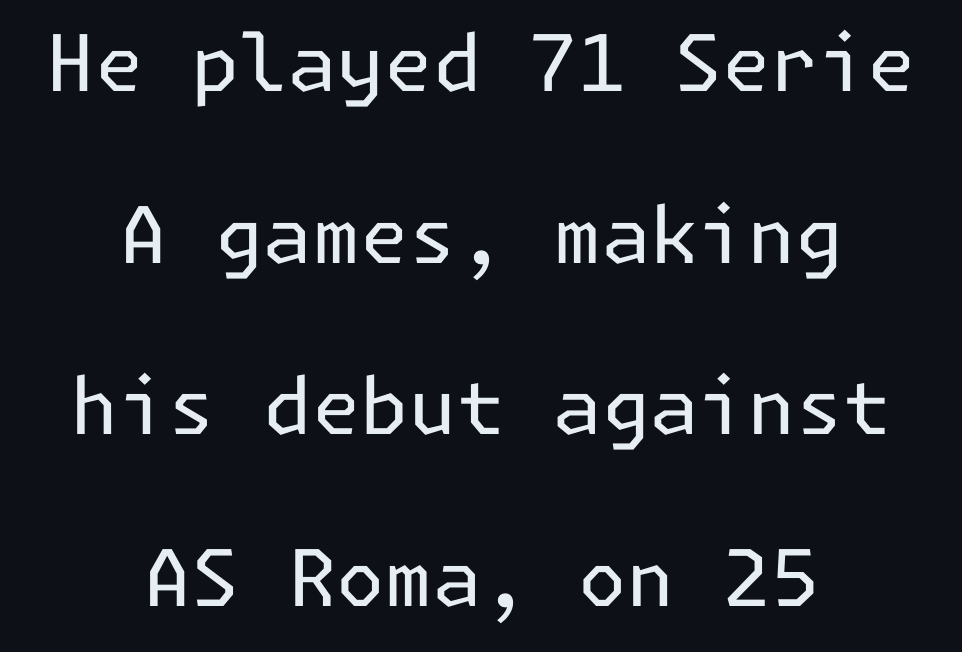
The image shows 78 px regular-weight sans-serif type, upright; set centered, loose line spacing (2.2x), normal letter spacing, not underlined; low stroke contrast and a medium x-height.
